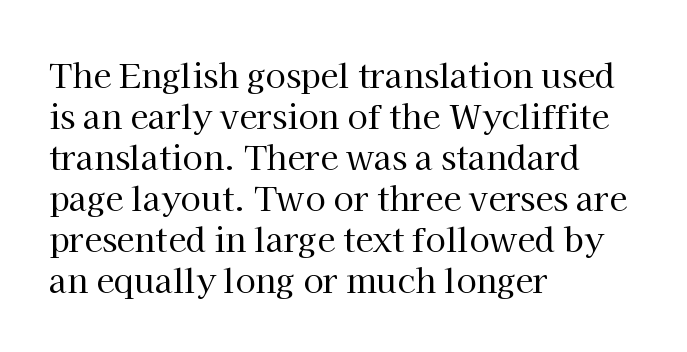
The image shows 33 px regular-weight serif type, upright; set left-aligned, line spacing 1.24x, normal letter spacing, not underlined; high stroke contrast and a medium x-height.
